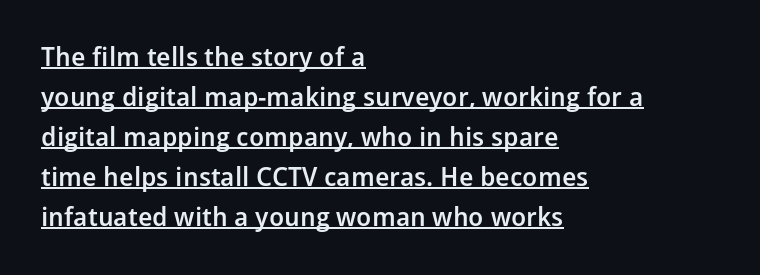
The image shows 26 px text type, upright; set left-aligned, normal line spacing (1.54x), normal letter spacing, underlined.
